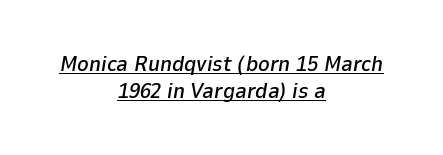
Q: Is the text italic (slanted)? A: Yes, it leans right by about 9 degrees.
Q: Is the text underlined? A: Yes.
Q: How is the paragraph aligned? A: Centered.
Q: Is the spacing between letters normal or unusually wide? A: Normal.
